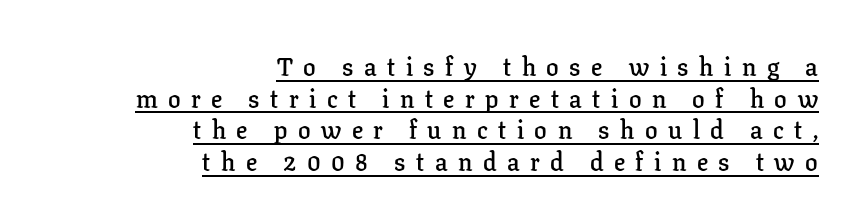
{"italic": "no", "bold": "semi", "underline": "yes", "align": "right", "line_spacing": "normal", "line_spacing_ratio": 1.27, "letter_spacing": "wide", "letter_spacing_em": 0.42, "glyph_px": 25}
